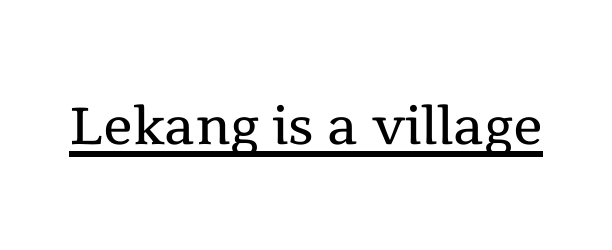
Q: Is the text bold? A: No.
Q: Is the text italic (slanted)? A: No, it is upright.
Q: Is the typeface a serif or a sans-serif typeface? A: Serif.
Q: Is the text underlined? A: Yes.
Q: Is the spacing between letters normal or unusually wide? A: Normal.
Q: Width (condensed, normal, or wide)? A: Normal.
Q: x-height? A: Medium.
Q: Monospaced? A: No.
